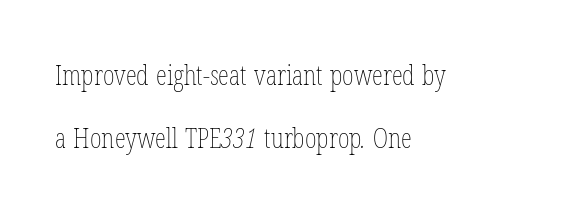
The image shows 28 px thin, condensed type; set left-aligned, loose line spacing (2.26x), normal letter spacing, not underlined; low stroke contrast and a medium x-height.
